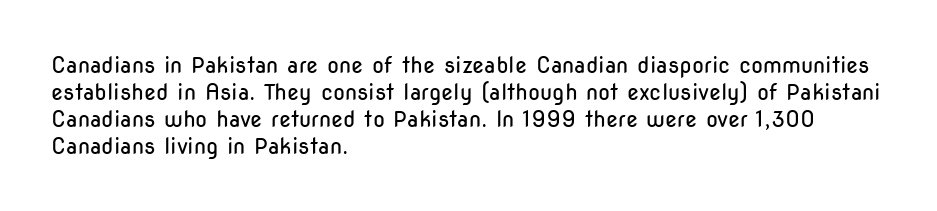
The image shows 22 px text type, upright; set left-aligned, line spacing 1.22x, normal letter spacing, not underlined.
